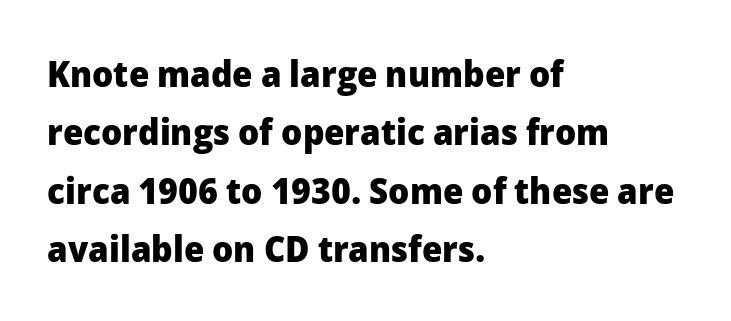
The image shows 37 px heavy sans-serif type, upright; set left-aligned, normal line spacing (1.58x), normal letter spacing, not underlined; low stroke contrast and a medium x-height.
